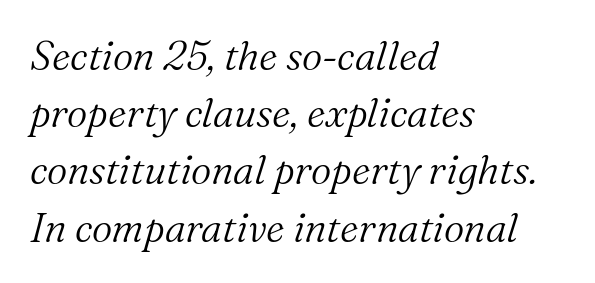
Stroke thickness stays within the range of a standard reading face or lighter. Tall strokes in this sample are angled rather than plumb. A normal amount of white space separates one row of letters from the next. This sample has the flowing, uneven cadence of proportional lettering. Tracking here is standard; glyphs follow each other at the usual distance. The passage shown is typeset with a serif family.
